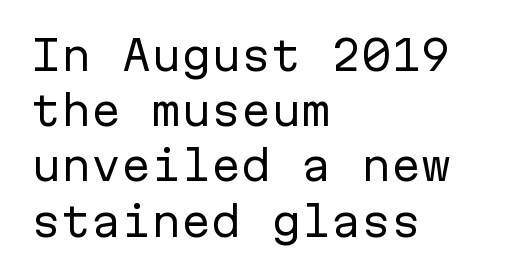
The image shows 40 px regular-weight sans-serif type, upright, monospaced; set left-aligned, normal line spacing (1.38x), normal letter spacing, not underlined; low stroke contrast and a medium x-height.
